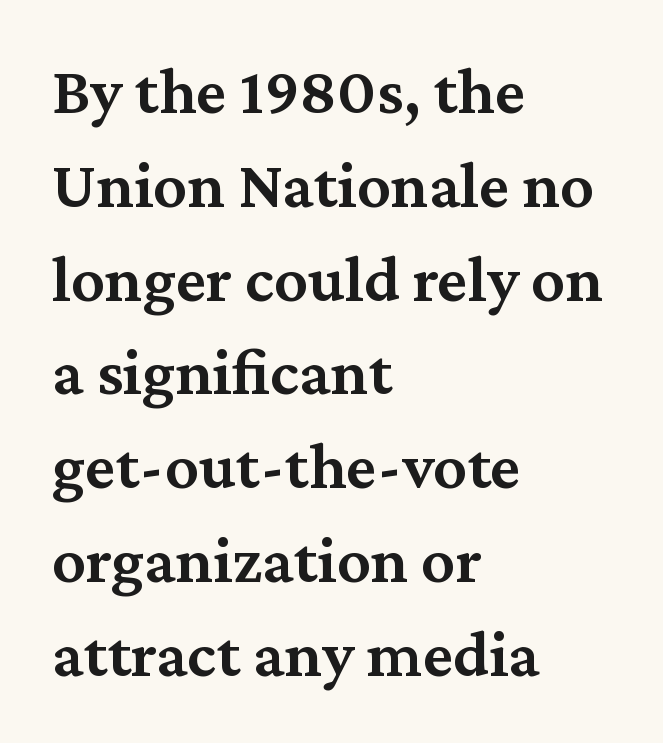
The image shows 67 px semibold serif type, upright; set left-aligned, normal line spacing (1.4x), normal letter spacing, not underlined; medium stroke contrast and a medium x-height.
